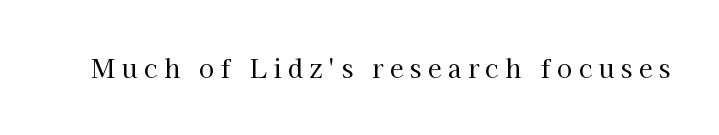
Descender tails drop into unmarked territory. How are the letters spaced? Widely, with obvious added tracking. Heaviness? Minimal to ordinary, like unemphasized prose. These lines were composed using upright roman letters.
